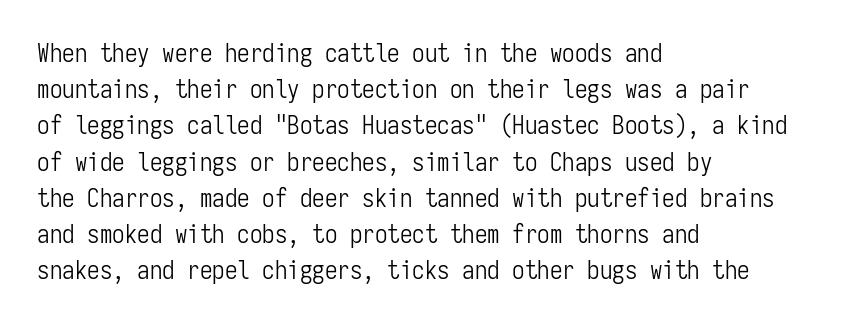
Q: Is the text bold? A: No.
Q: Is the text italic (slanted)? A: No, it is upright.
Q: Is the text underlined? A: No.
Q: How is the paragraph aligned? A: Left-aligned.
Q: Is the spacing between letters normal or unusually wide? A: Normal.
Q: Is the spacing between lines tight, normal or loose? A: Normal.
